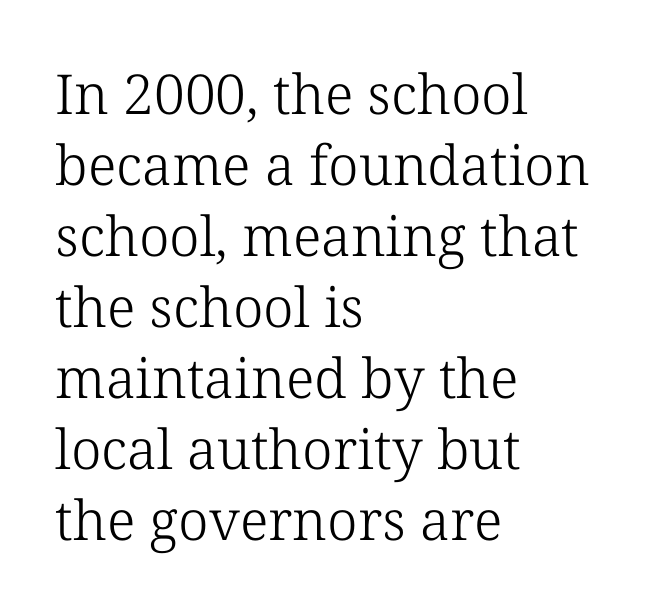
Compared with typical paragraphs, the rows here are spaced about the same. This sample uses plain, unmodified letter spacing. The face looks like a standard text weight, possibly lighter. The letters stand upright; this is a roman face. No word sits above an underline.
